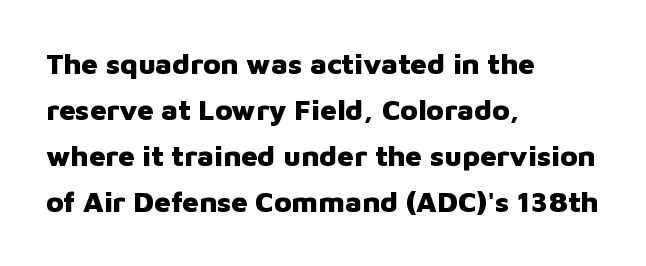
Q: Is the text bold? A: Yes.
Q: Is the text italic (slanted)? A: No, it is upright.
Q: Is the typeface a serif or a sans-serif typeface? A: Sans-serif.
Q: Is the text underlined? A: No.
Q: How is the paragraph aligned? A: Left-aligned.
Q: Is the spacing between letters normal or unusually wide? A: Normal.
Q: Is the spacing between lines tight, normal or loose? A: Normal.
Q: Width (condensed, normal, or wide)? A: Normal.
Q: Stroke contrast? A: Low.
Q: x-height? A: Medium.
Q: Monospaced? A: No.
